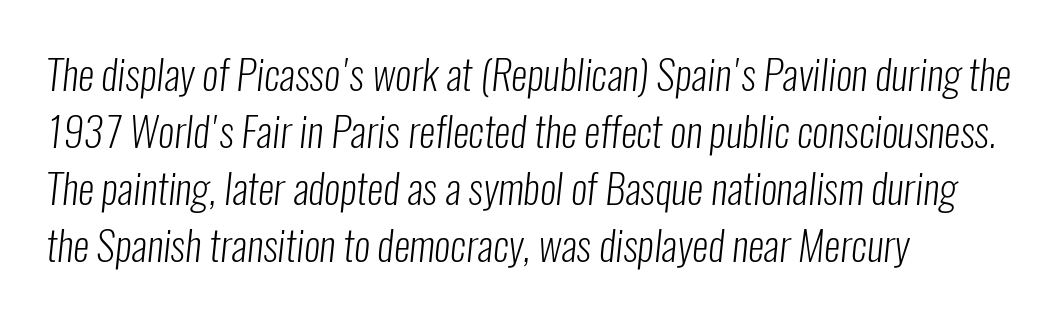
Notice how the passage keeps a crisp vertical edge on the left only. Look at the bottom of the vertical strokes: they stop flat, with no serifs. The block of text has a typical density, with ordinary space between rows. Check under the words: just untouched page. Each word holds together tightly as a unit, with standard inter-letter gaps. Unbolded letterforms with no extra heft.
